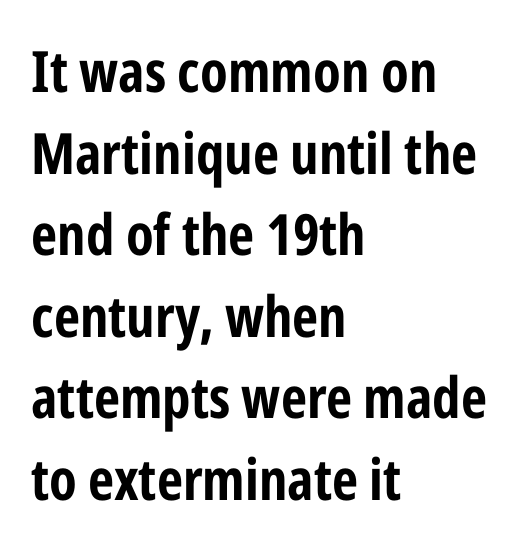
{"serif": "no", "italic": "no", "bold": "yes", "weight": "bold", "width": "condensed", "stroke_contrast": "low", "x_height": "medium", "monospaced": "no", "underline": "no", "align": "left", "line_spacing": "normal", "line_spacing_ratio": 1.43, "letter_spacing": "normal", "letter_spacing_em": 0.0, "glyph_px": 57}
